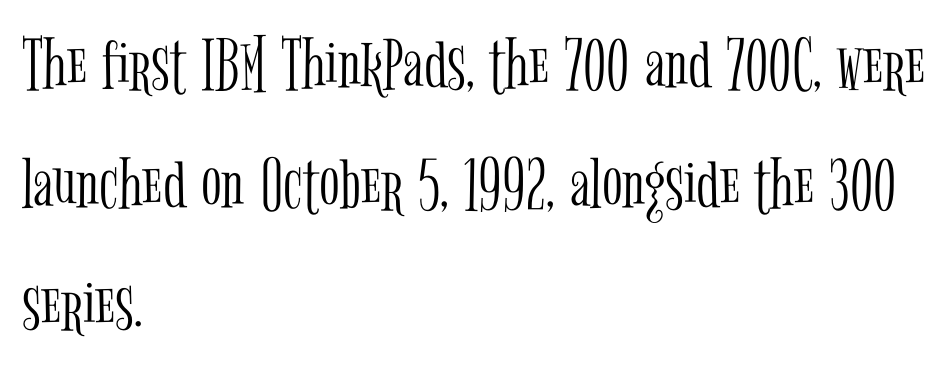
{"serif": "yes", "italic": "no", "bold": "no", "weight": "light", "width": "condensed", "stroke_contrast": "low", "x_height": "medium", "monospaced": "no", "underline": "no", "align": "left", "line_spacing": "normal", "line_spacing_ratio": 1.58, "letter_spacing": "normal", "letter_spacing_em": 0.0, "glyph_px": 76}
